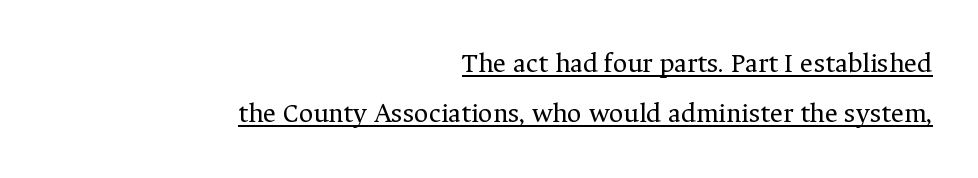
{"serif": "yes", "italic": "no", "bold": "no", "weight": "regular", "width": "normal", "stroke_contrast": "medium", "x_height": "medium", "monospaced": "no", "underline": "yes", "align": "right", "line_spacing_ratio": 1.8, "letter_spacing": "normal", "letter_spacing_em": 0.0, "glyph_px": 28}
